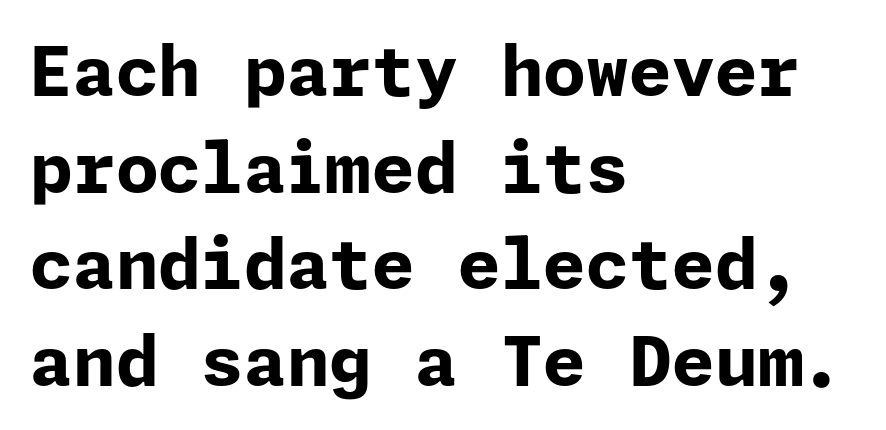
The image shows 69 px bold sans-serif type, upright; set left-aligned, normal line spacing (1.4x), normal letter spacing, not underlined; low stroke contrast and a medium x-height.
